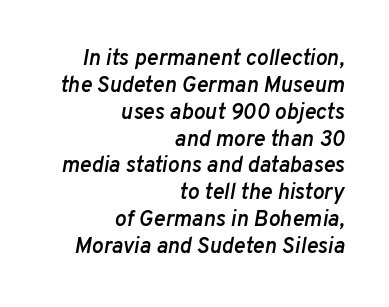
Q: Is the text bold? A: Semi-bold.
Q: Is the text italic (slanted)? A: Yes, it leans right by about 10 degrees.
Q: Is the text underlined? A: No.
Q: How is the paragraph aligned? A: Right-aligned.
Q: Is the spacing between letters normal or unusually wide? A: Normal.
